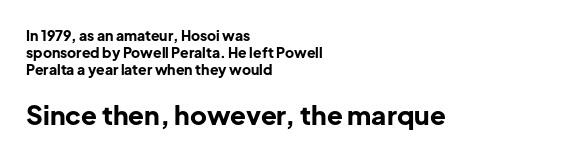
Q: Is the text bold? A: Yes.
Q: Is the text italic (slanted)? A: No, it is upright.
Q: Is the text underlined? A: No.
Q: How is the paragraph aligned? A: Left-aligned.
Q: Is the spacing between letters normal or unusually wide? A: Normal.
Q: Which block of text is set in a larger size, the first (top) or the second (bottom)? A: The second (bottom) one.
